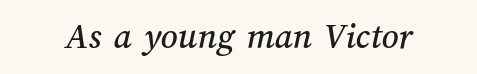
There is no visible air inserted between adjacent glyphs. The letters advance in unequal steps, a hallmark of proportional type. Rule under the text: the space is simply empty.
